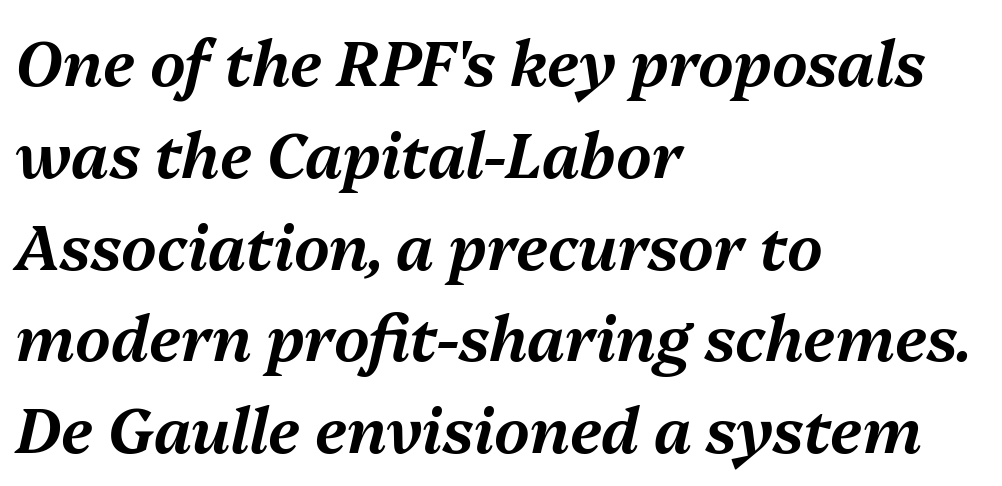
{"italic": "yes", "lean": "right", "slant_degrees": 13, "width": "normal", "stroke_contrast": "medium", "x_height": "medium", "monospaced": "no", "underline": "no", "align": "left", "line_spacing": "normal", "line_spacing_ratio": 1.48, "letter_spacing": "normal", "letter_spacing_em": 0.0, "glyph_px": 62}
